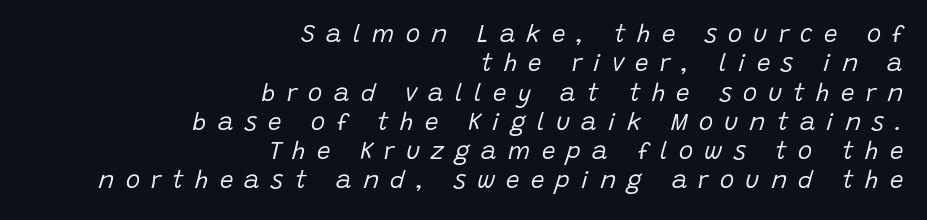
The zone under the glyphs is completely vacant. Characters are canted at an angle relative to the baseline's perpendicular. Loose tracking; the words dissolve into strings of separated letters. A quiet, ordinary-to-light weight characterises the typeface. Is the block centered? No — it sits flush against the right margin.
